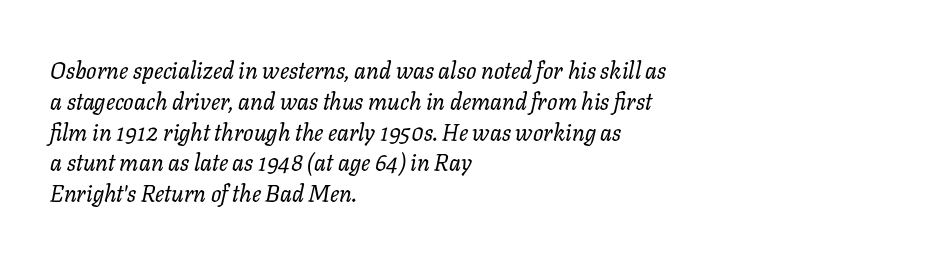
Q: Is the text bold? A: No.
Q: Is the text italic (slanted)? A: Yes, it leans right by about 11 degrees.
Q: Is the text underlined? A: No.
Q: How is the paragraph aligned? A: Left-aligned.
Q: Is the spacing between letters normal or unusually wide? A: Normal.
Q: Is the spacing between lines tight, normal or loose? A: Normal.
